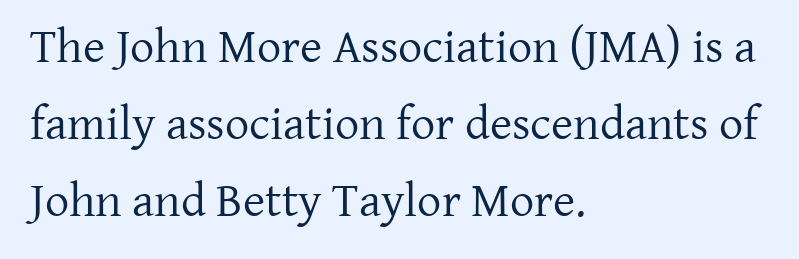
The weight tops out at a normal text grade. A clean baseline with only descenders dipping below it. These lines are composed in type with serifs. The ragged edge is on the right, which tells us the setting is flush left. Note the varied advance widths — an 'i' is clearly narrower than an 'm'. No italicization has been applied; the sample stays upright.
